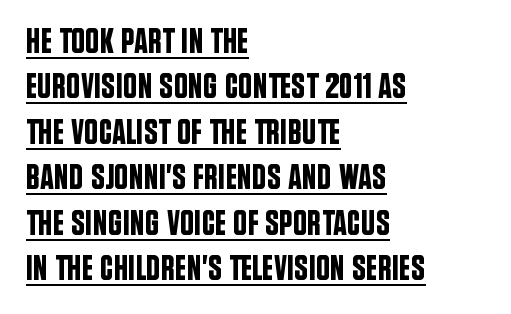
Q: Is the text italic (slanted)? A: No, it is upright.
Q: Is the typeface a serif or a sans-serif typeface? A: Sans-serif.
Q: Is the text underlined? A: Yes.
Q: How is the paragraph aligned? A: Left-aligned.
Q: Is the spacing between letters normal or unusually wide? A: Normal.
Q: Is the spacing between lines tight, normal or loose? A: Normal.
Q: Width (condensed, normal, or wide)? A: Condensed.
Q: Stroke contrast? A: Low.
Q: x-height? A: Large.
Q: Monospaced? A: No.
